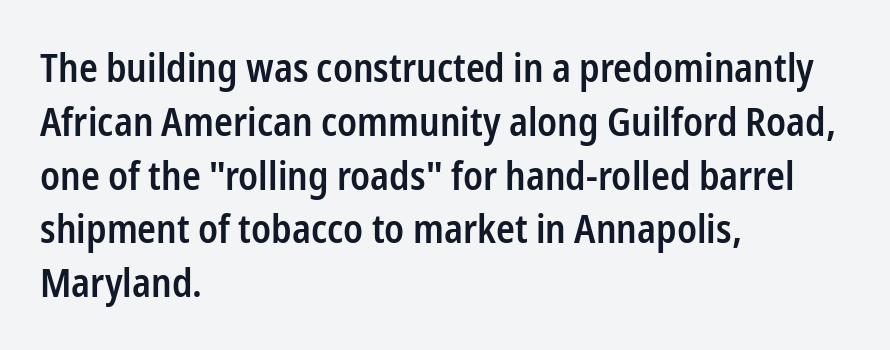
The glyphs in this specimen are sans serif. No word sits above an underline. Its strokes are somewhat broadened, the hallmark of semibold type. Looks like regular typesetting: each glyph gets only the width it needs. The lines in this sample share a left origin and differ only in where they stop.
